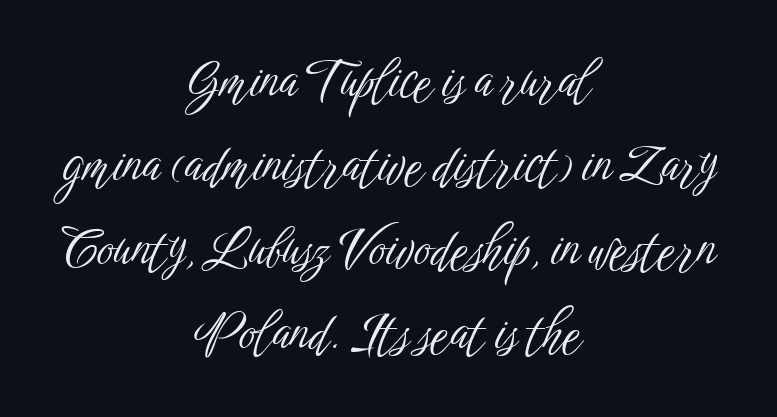
{"serif": "no", "bold": "no", "weight": "light", "width": "condensed", "stroke_contrast": "low", "x_height": "medium", "monospaced": "no", "underline": "no", "align": "center", "line_spacing": "normal", "line_spacing_ratio": 1.65, "letter_spacing": "normal", "letter_spacing_em": 0.0, "glyph_px": 51}
